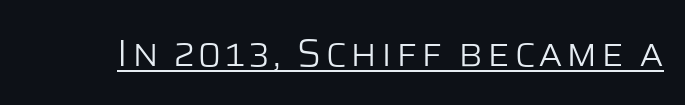
{"serif": "no", "italic": "no", "bold": "no", "weight": "light", "width": "normal", "stroke_contrast": "low", "x_height": "large", "monospaced": "no", "underline": "yes", "glyph_px": 38}
